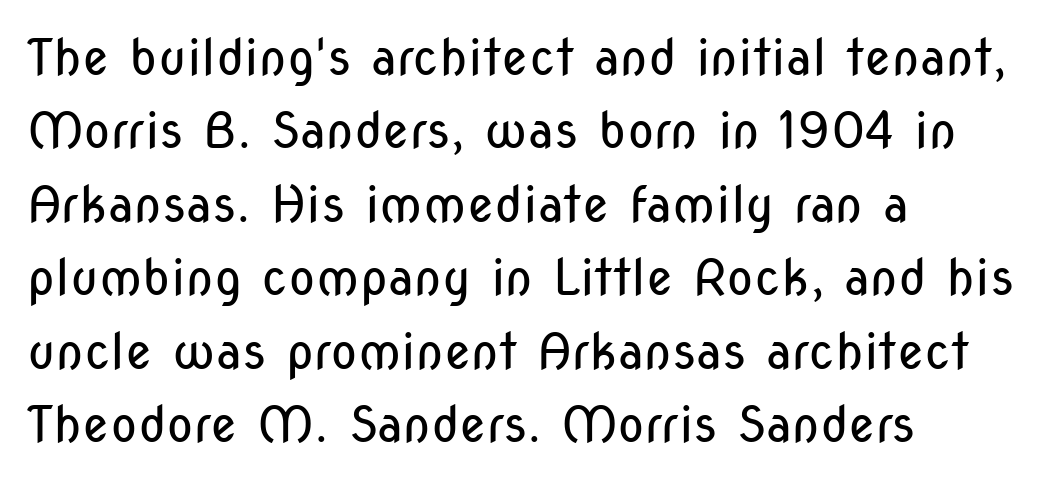
The image shows 50 px regular-weight, condensed sans-serif type, upright; set left-aligned, normal line spacing (1.47x), normal letter spacing, not underlined; low stroke contrast and a medium x-height.
